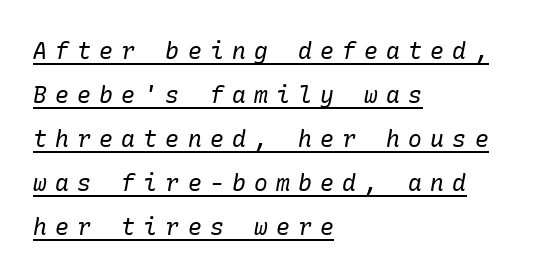
{"italic": "yes", "lean": "right", "slant_degrees": 10, "bold": "no", "underline": "yes", "align": "left", "line_spacing": "loose", "line_spacing_ratio": 1.91, "letter_spacing": "wide", "letter_spacing_em": 0.36, "glyph_px": 23}
